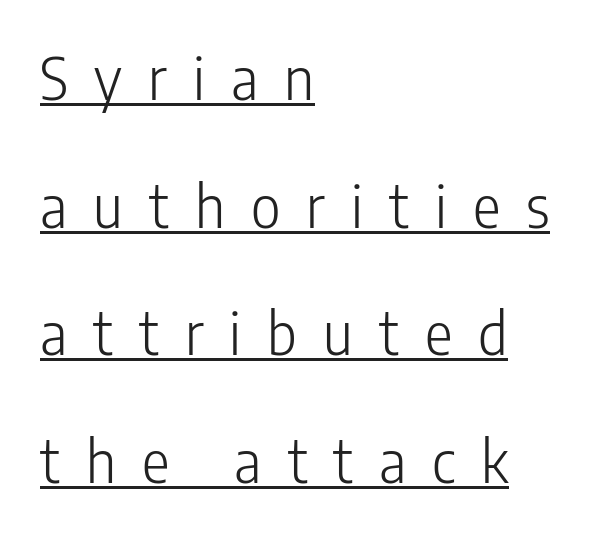
{"serif": "no", "italic": "no", "bold": "no", "weight": "light", "width": "condensed", "stroke_contrast": "low", "x_height": "medium", "monospaced": "no", "underline": "yes", "align": "left", "line_spacing": "loose", "line_spacing_ratio": 2.2, "letter_spacing": "wide", "letter_spacing_em": 0.45, "glyph_px": 58}
